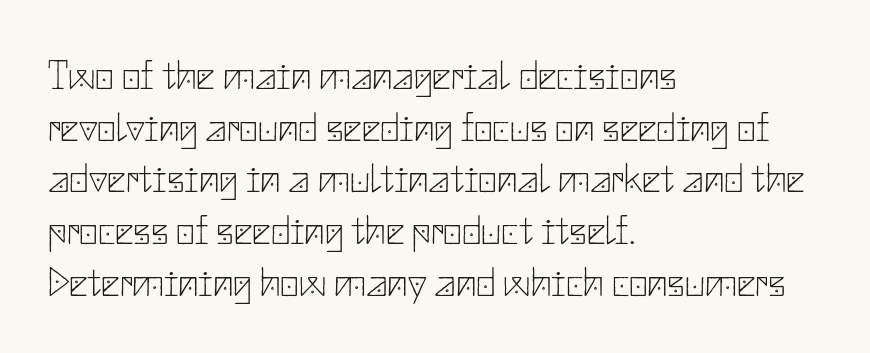
The image shows 41 px thin sans-serif type, upright; set left-aligned, normal line spacing (1.26x), normal letter spacing, not underlined; low stroke contrast and a small x-height.
